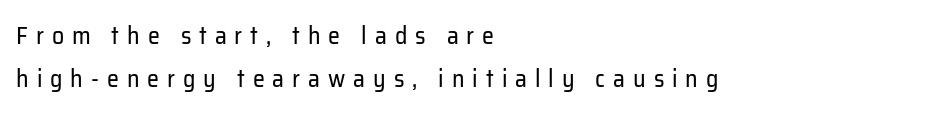
A typesetter would mark this as roman, not italic. A bare baseline throughout the passage. A student would call this left alignment; a typographer would say flush left, rag right. Weight: regular or lighter. The passage shown has open, widely tracked lettering throughout.
